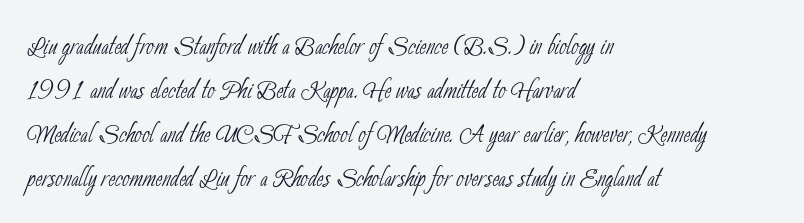
Q: Is the text bold? A: No.
Q: Is the typeface a serif or a sans-serif typeface? A: Sans-serif.
Q: Is the text underlined? A: No.
Q: How is the paragraph aligned? A: Left-aligned.
Q: Is the spacing between letters normal or unusually wide? A: Normal.
Q: Is the spacing between lines tight, normal or loose? A: Normal.
Q: Width (condensed, normal, or wide)? A: Condensed.
Q: Stroke contrast? A: Low.
Q: x-height? A: Small.
Q: Monospaced? A: No.
